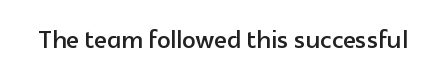
Q: Is the text italic (slanted)? A: No, it is upright.
Q: Is the typeface a serif or a sans-serif typeface? A: Sans-serif.
Q: Is the text underlined? A: No.
Q: Is the spacing between letters normal or unusually wide? A: Normal.
Q: Width (condensed, normal, or wide)? A: Normal.
Q: x-height? A: Medium.
Q: Monospaced? A: No.
